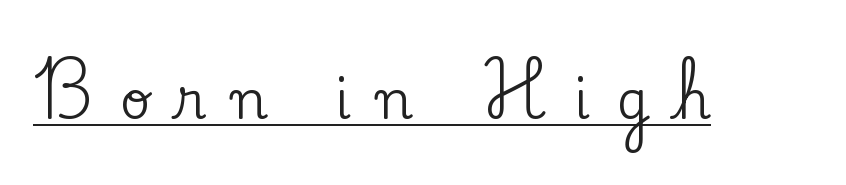
{"serif": "yes", "italic": "no", "width": "normal", "stroke_contrast": "low", "x_height": "small", "monospaced": "no", "underline": "yes", "letter_spacing": "wide", "letter_spacing_em": 0.49, "glyph_px": 53}
